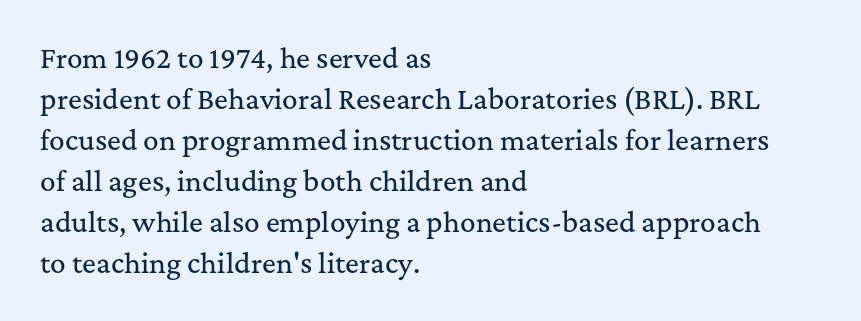
The image shows 26 px text type, upright; set left-aligned, normal line spacing (1.58x), normal letter spacing, not underlined.
